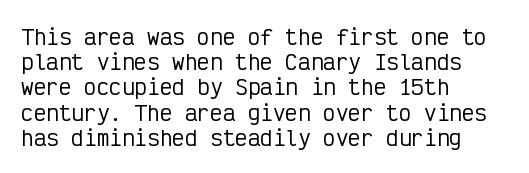
Posture: straight, roman, zero tilt. A clean baseline with only descenders dipping below it. Does the copy run flush right? No — it runs flush left. Tracking value appears to be zero — textbook default spacing.
